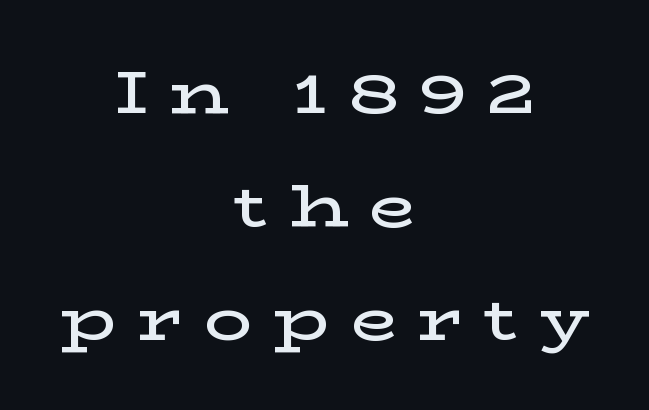
The image shows 60 px semibold, wide serif type, upright; set centered, line spacing 1.88x, unusually wide letter spacing (+0.35 em), not underlined; low stroke contrast and a medium x-height.
